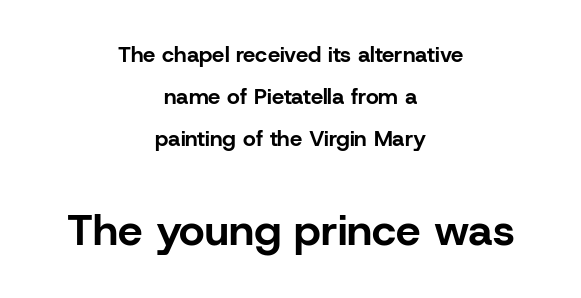
Q: Is the text bold? A: Yes.
Q: Is the text italic (slanted)? A: No, it is upright.
Q: Is the typeface a serif or a sans-serif typeface? A: Sans-serif.
Q: Is the text underlined? A: No.
Q: How is the paragraph aligned? A: Centered.
Q: Is the spacing between letters normal or unusually wide? A: Normal.
Q: Is the spacing between lines tight, normal or loose? A: Loose.
Q: Which block of text is set in a larger size, the first (top) or the second (bottom)? A: The second (bottom) one.
Q: Width (condensed, normal, or wide)? A: Normal.
Q: Stroke contrast? A: Low.
Q: x-height? A: Medium.
Q: Monospaced? A: No.
